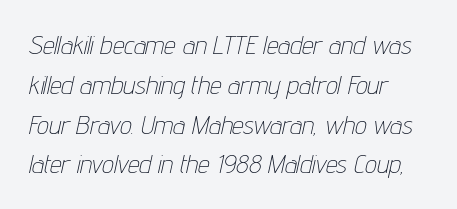
The image shows 26 px text type, italic (leaning right); set left-aligned, normal line spacing (1.53x), normal letter spacing, not underlined.
